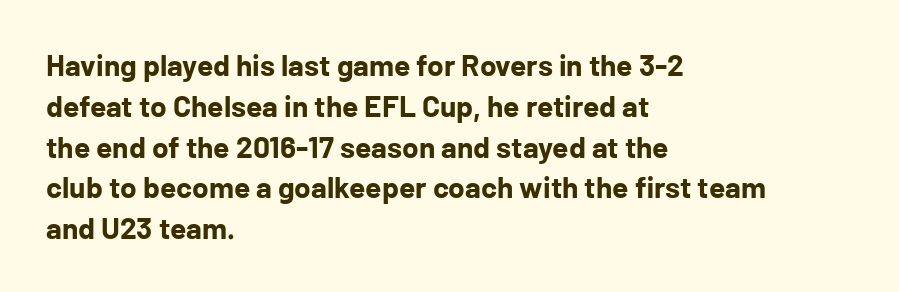
{"serif": "no", "italic": "no", "bold": "yes", "weight": "bold", "width": "normal", "stroke_contrast": "low", "x_height": "medium", "monospaced": "no", "underline": "no", "align": "left", "line_spacing": "normal", "line_spacing_ratio": 1.36, "letter_spacing": "normal", "letter_spacing_em": 0.0, "glyph_px": 30}
